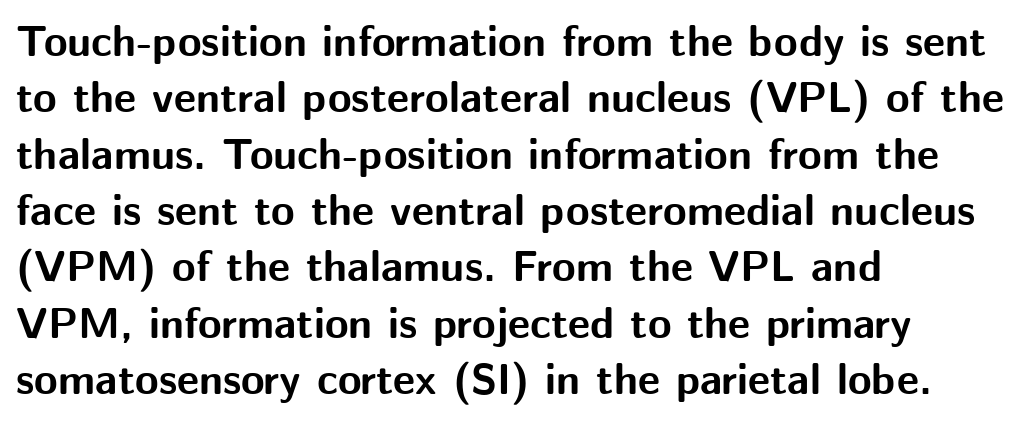
Q: Is the text bold? A: Yes.
Q: Is the text italic (slanted)? A: No, it is upright.
Q: Is the typeface a serif or a sans-serif typeface? A: Sans-serif.
Q: Is the text underlined? A: No.
Q: How is the paragraph aligned? A: Left-aligned.
Q: Is the spacing between letters normal or unusually wide? A: Normal.
Q: Is the spacing between lines tight, normal or loose? A: Normal.
Q: Width (condensed, normal, or wide)? A: Normal.
Q: Stroke contrast? A: Medium.
Q: x-height? A: Medium.
Q: Monospaced? A: No.
